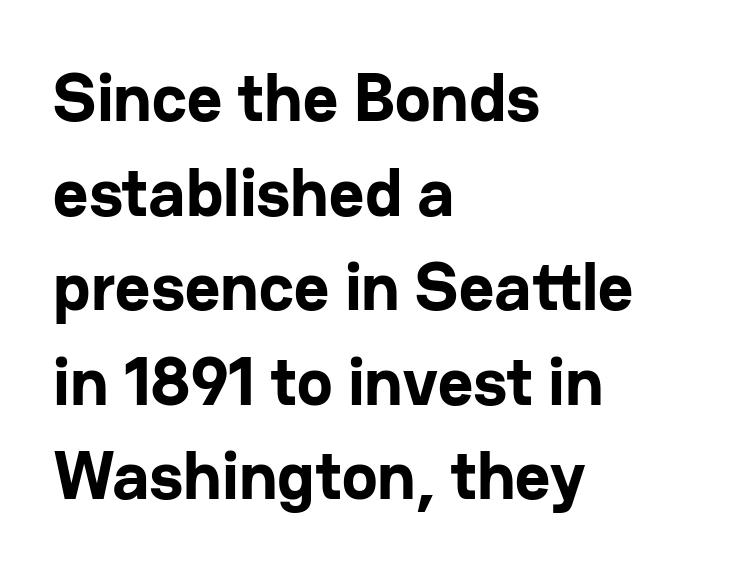
{"serif": "no", "italic": "no", "bold": "yes", "weight": "bold", "width": "normal", "stroke_contrast": "low", "x_height": "medium", "monospaced": "no", "underline": "no", "align": "left", "line_spacing": "normal", "line_spacing_ratio": 1.39, "letter_spacing": "normal", "letter_spacing_em": 0.0, "glyph_px": 68}
